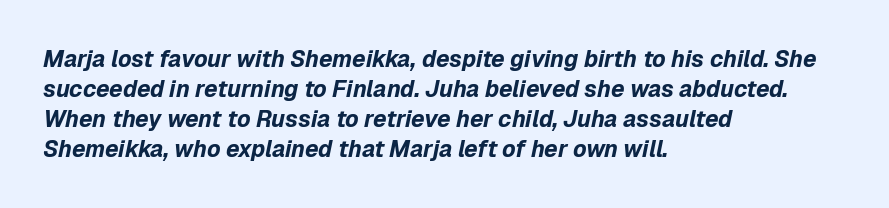
The image shows 23 px bold type, italic (leaning right); set left-aligned, normal line spacing (1.31x), normal letter spacing, not underlined.
